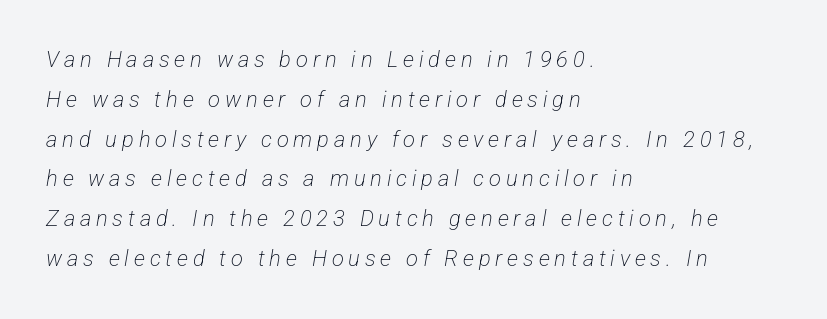
The image shows 22 px text type; set left-aligned, line spacing 1.81x, unusually wide letter spacing (+0.22 em), not underlined.
